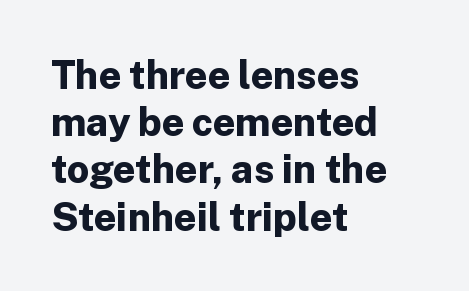
{"serif": "no", "italic": "no", "bold": "yes", "weight": "bold", "width": "normal", "stroke_contrast": "low", "x_height": "medium", "monospaced": "no", "underline": "no", "align": "left", "line_spacing_ratio": 1.21, "letter_spacing": "normal", "letter_spacing_em": 0.0, "glyph_px": 39}
